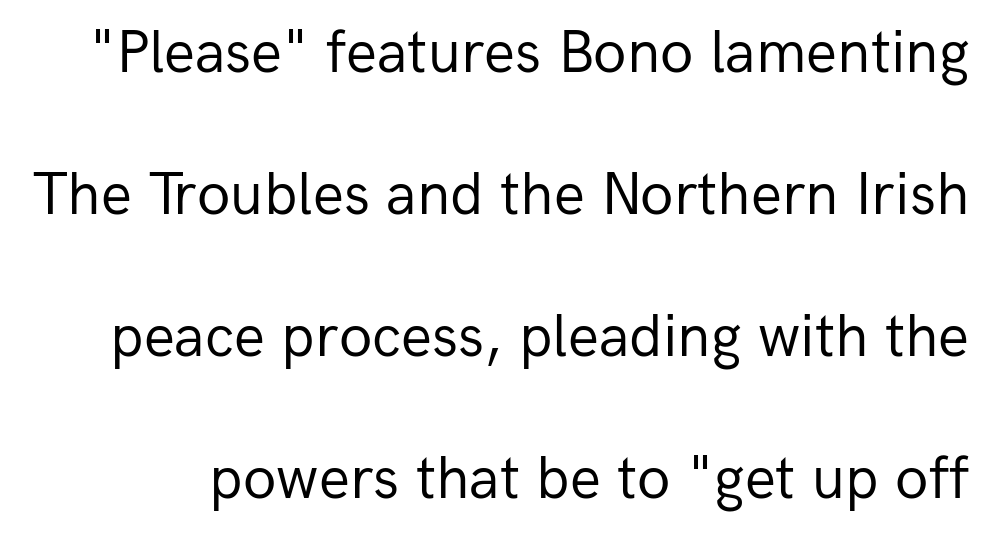
Think standard paragraph weight, or any step lighter than that. No extra tracking has been applied to these lines. The space beneath each line is pristine and unruled. Widely set lines give the paragraph a tall, airy silhouette. Are there feet on the stems? There aren't — it's a sans.
